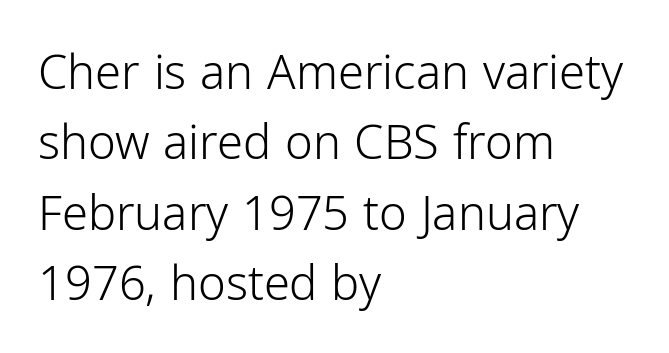
The image shows 47 px light sans-serif type, upright; set left-aligned, normal line spacing (1.5x), normal letter spacing, not underlined; low stroke contrast and a medium x-height.
